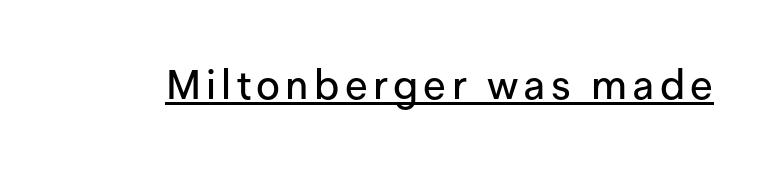
A typesetter would call this proportional, since set widths differ per character. Posture: vertical. Stroke terminals: plain, sans-serif. Descenders here cross a horizontal rule under the line.
